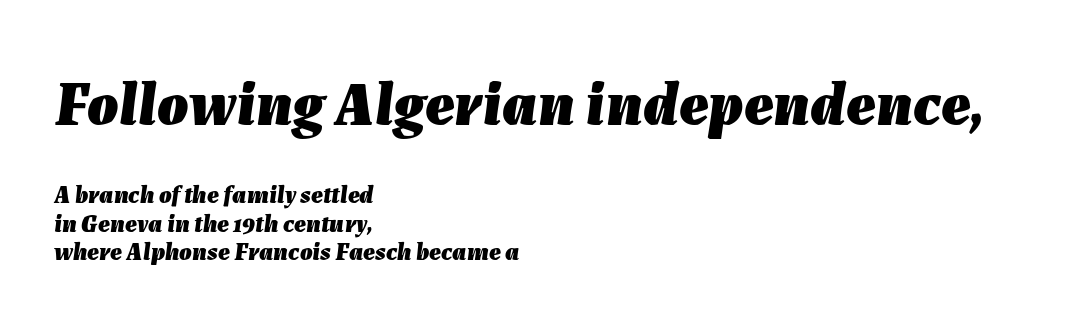
The image shows 62 px heavy type, italic (leaning right); set left-aligned, tight line spacing (1.14x), normal letter spacing, not underlined; the first (top) block is 2.48x larger; low stroke contrast and a medium x-height.
